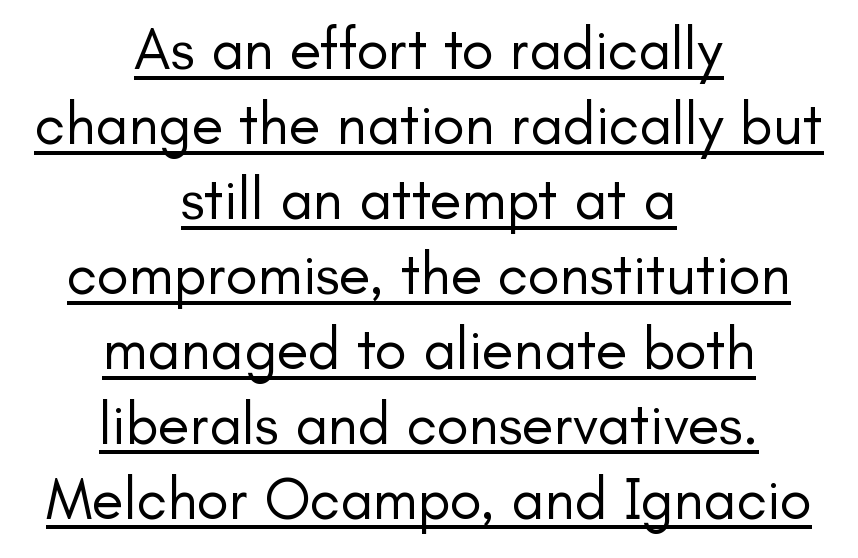
The image shows 59 px regular-weight sans-serif type, upright; set centered, normal line spacing (1.27x), normal letter spacing, underlined; low stroke contrast and a small x-height.
